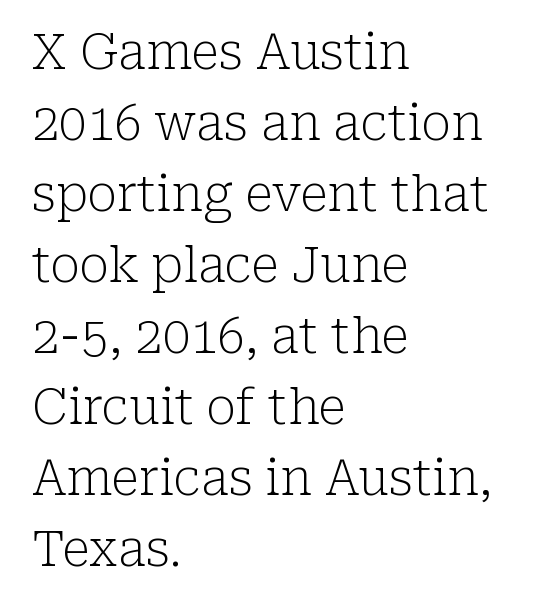
Q: Is the text bold? A: No.
Q: Is the text italic (slanted)? A: No, it is upright.
Q: Is the typeface a serif or a sans-serif typeface? A: Serif.
Q: Is the text underlined? A: No.
Q: How is the paragraph aligned? A: Left-aligned.
Q: Is the spacing between letters normal or unusually wide? A: Normal.
Q: Is the spacing between lines tight, normal or loose? A: Normal.
Q: Width (condensed, normal, or wide)? A: Normal.
Q: Stroke contrast? A: Low.
Q: x-height? A: Medium.
Q: Monospaced? A: No.
